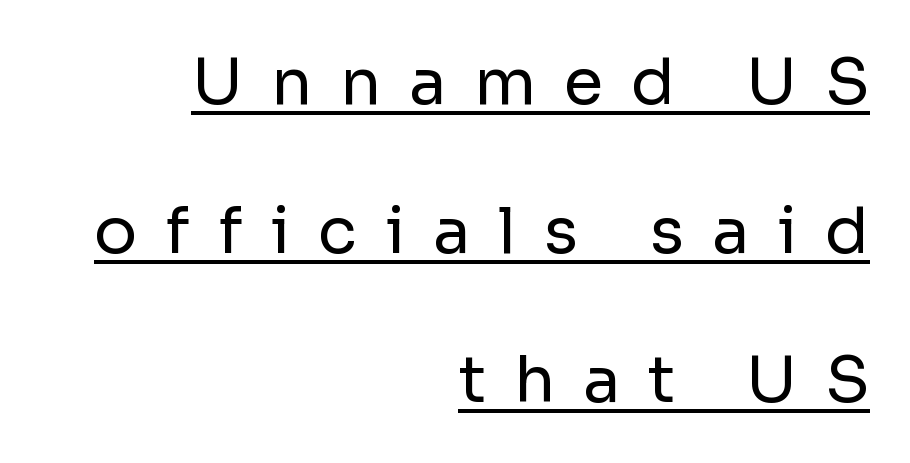
Q: Is the text bold? A: No.
Q: Is the text italic (slanted)? A: No, it is upright.
Q: Is the typeface a serif or a sans-serif typeface? A: Sans-serif.
Q: Is the text underlined? A: Yes.
Q: How is the paragraph aligned? A: Right-aligned.
Q: Is the spacing between letters normal or unusually wide? A: Unusually wide.
Q: Is the spacing between lines tight, normal or loose? A: Loose.
Q: Width (condensed, normal, or wide)? A: Normal.
Q: Stroke contrast? A: Low.
Q: x-height? A: Medium.
Q: Monospaced? A: No.
